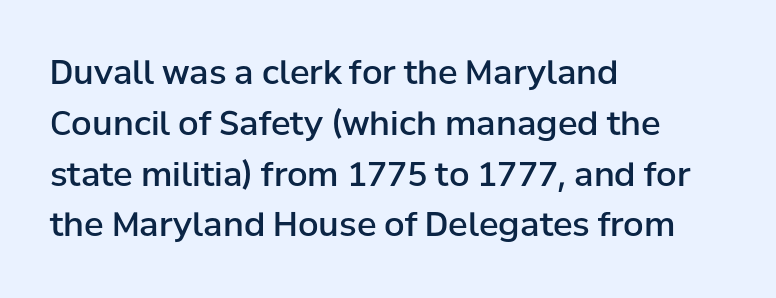
Varying glyph widths throughout — classic text-font behaviour. These lines sit exactly where default settings would place them. You can tell it's not italic because the verticals are truly vertical. The face used here is rendered with its standard letterfit. Each glyph is drawn with semibold strokes, heavier than normal yet not fully bold.
